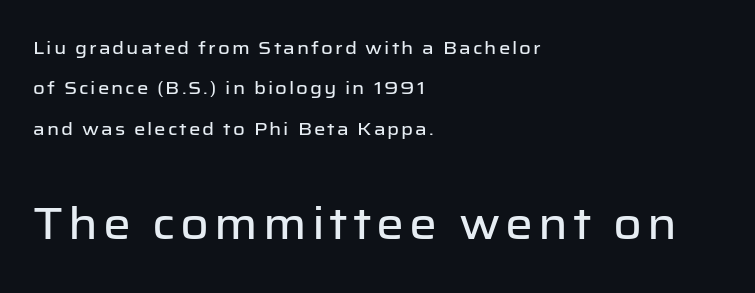
{"serif": "no", "italic": "no", "width": "normal", "stroke_contrast": "low", "x_height": "medium", "monospaced": "no", "underline": "no", "align": "left", "line_spacing": "loose", "line_spacing_ratio": 2.24, "larger_block": "second", "size_ratio": 2.44, "glyph_px": 44}
